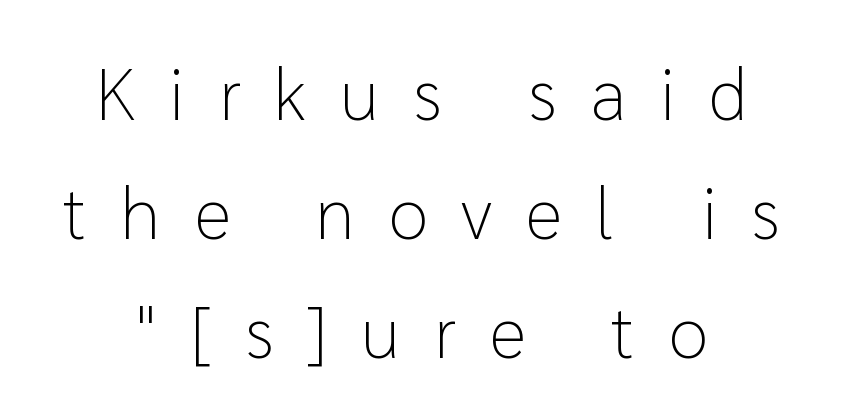
Ordinary non-slanted type is in use. Summary of vertical rhythm: regular, with standard interline spacing. Do the characters align in a grid? No, the font is proportional. Plain, unruled lines of type. Are there feet on the stems? There aren't — it's a sans.
